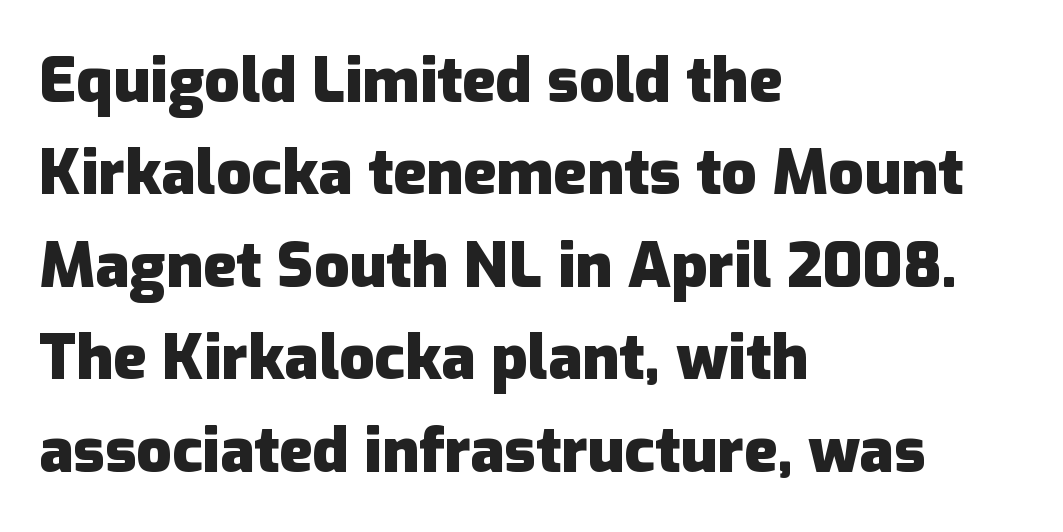
The image shows 62 px heavy sans-serif type, upright; set left-aligned, normal line spacing (1.49x), normal letter spacing, not underlined; low stroke contrast and a medium x-height.
